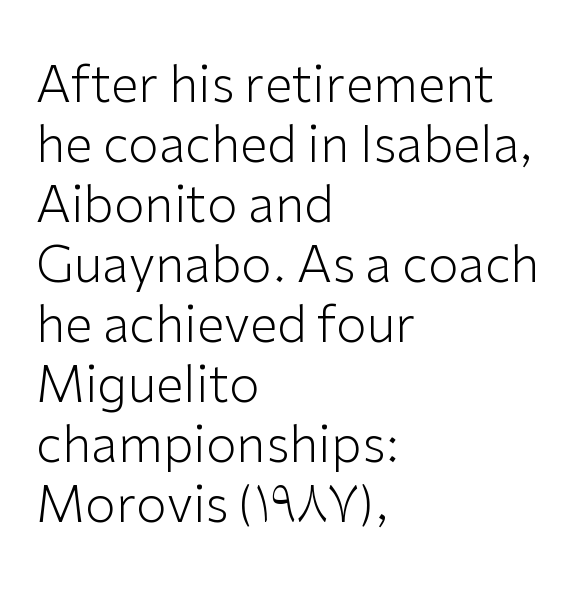
Q: Is the text bold? A: No.
Q: Is the text italic (slanted)? A: No, it is upright.
Q: Is the typeface a serif or a sans-serif typeface? A: Sans-serif.
Q: Is the text underlined? A: No.
Q: How is the paragraph aligned? A: Left-aligned.
Q: Is the spacing between letters normal or unusually wide? A: Normal.
Q: Width (condensed, normal, or wide)? A: Normal.
Q: Stroke contrast? A: Low.
Q: x-height? A: Medium.
Q: Monospaced? A: No.
